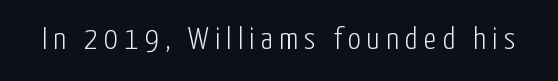
The image shows 32 px light, condensed sans-serif type, upright; set not underlined; low stroke contrast and a medium x-height.
